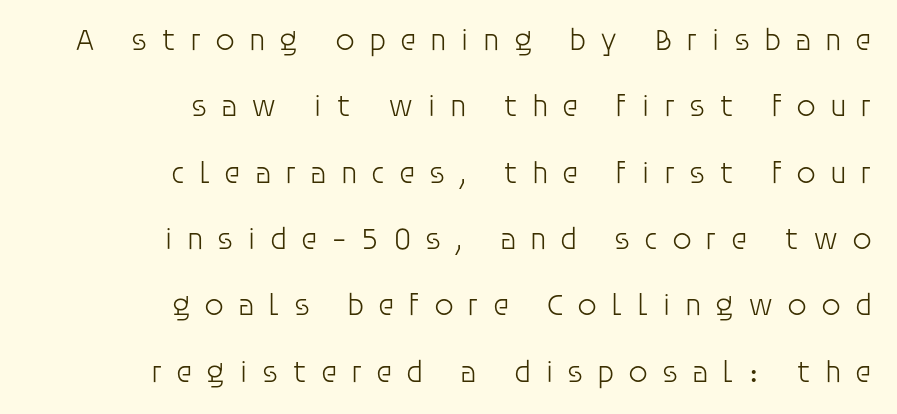
The image shows 31 px light sans-serif type, upright; set right-aligned, loose line spacing (2.14x), unusually wide letter spacing (+0.44 em), not underlined; low stroke contrast and a large x-height.
